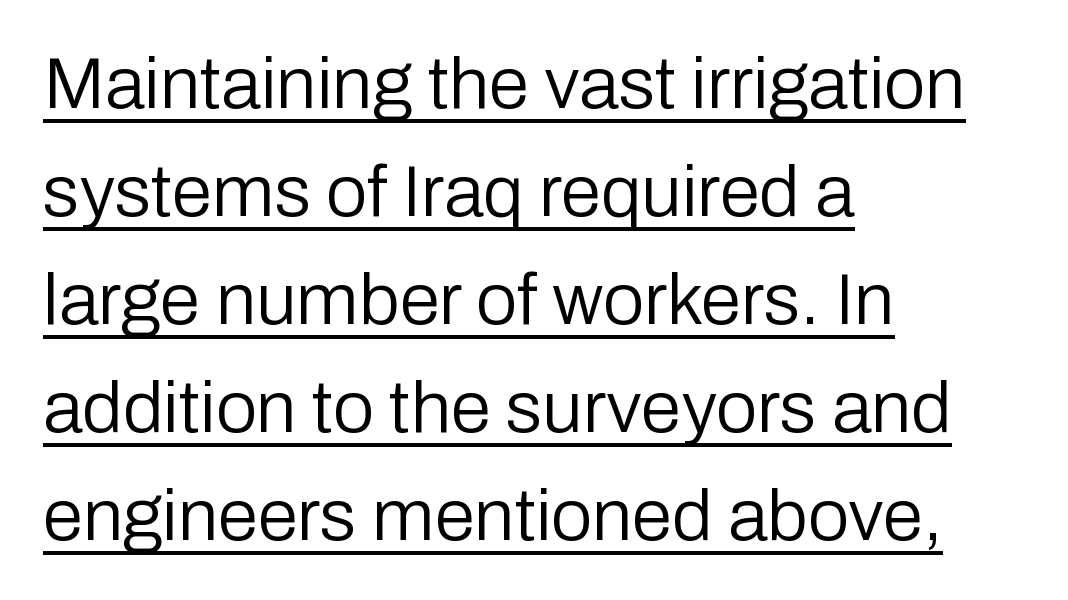
Q: Is the text bold? A: No.
Q: Is the text italic (slanted)? A: No, it is upright.
Q: Is the typeface a serif or a sans-serif typeface? A: Sans-serif.
Q: Is the text underlined? A: Yes.
Q: How is the paragraph aligned? A: Left-aligned.
Q: Is the spacing between letters normal or unusually wide? A: Normal.
Q: Is the spacing between lines tight, normal or loose? A: Normal.
Q: Width (condensed, normal, or wide)? A: Normal.
Q: Stroke contrast? A: Low.
Q: x-height? A: Medium.
Q: Monospaced? A: No.
